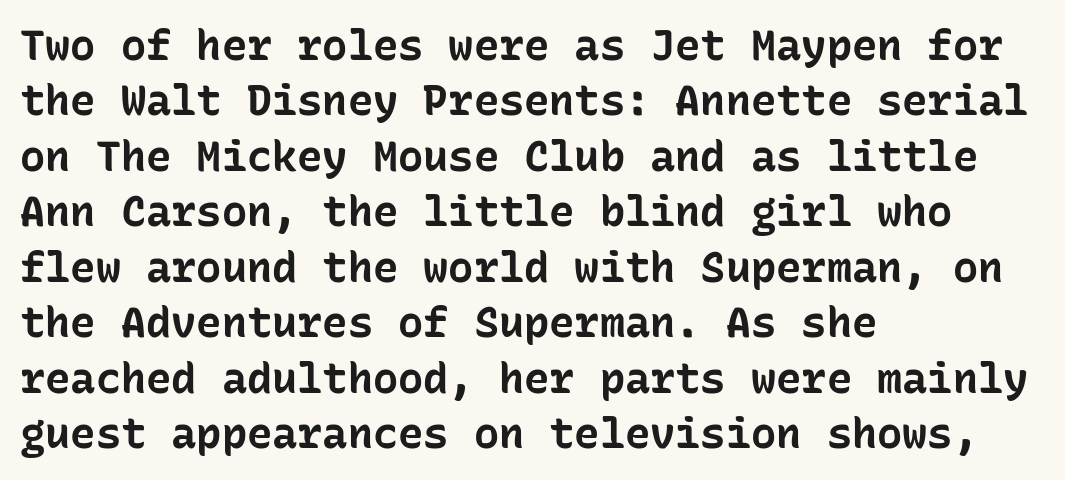
The gap between lines stays unmarked. No extra tracking has been applied to these lines. It's the straight-up-and-down kind of type. Heavy, bold letterforms. A normal amount of white space separates one row of letters from the next. The face used here is a sans, in the tradition of grotesques and geometrics.
